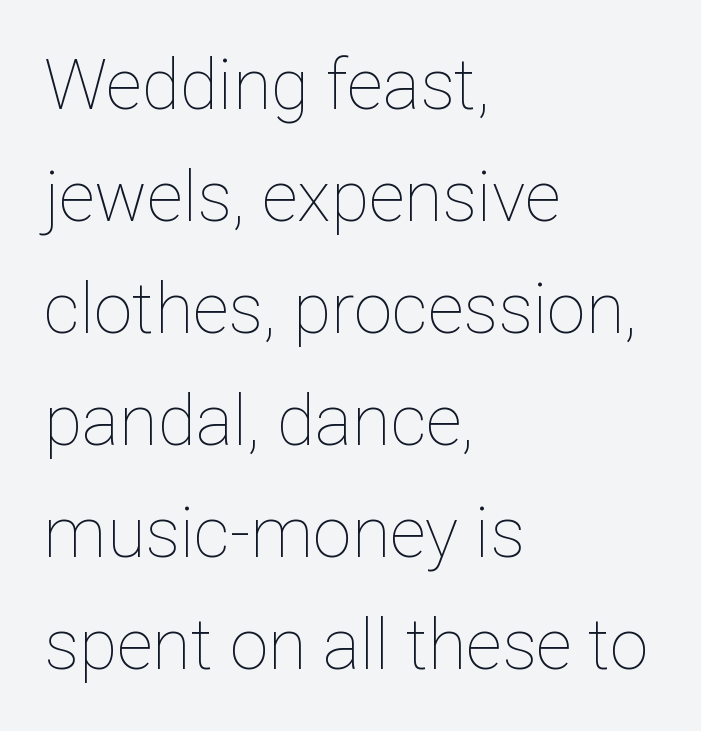
Q: Is the text bold? A: No.
Q: Is the text italic (slanted)? A: No, it is upright.
Q: Is the text underlined? A: No.
Q: How is the paragraph aligned? A: Left-aligned.
Q: Is the spacing between letters normal or unusually wide? A: Normal.
Q: Is the spacing between lines tight, normal or loose? A: Normal.
Q: Width (condensed, normal, or wide)? A: Normal.
Q: Stroke contrast? A: Low.
Q: x-height? A: Medium.
Q: Monospaced? A: No.
